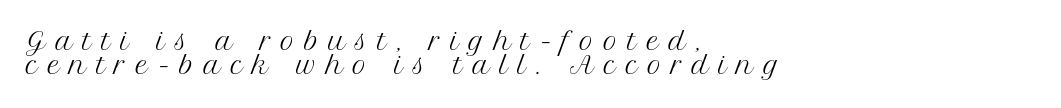
Q: Is the text bold? A: No.
Q: Is the text italic (slanted)? A: Yes.
Q: Is the text underlined? A: No.
Q: How is the paragraph aligned? A: Left-aligned.
Q: Is the spacing between letters normal or unusually wide? A: Unusually wide.
Q: Is the spacing between lines tight, normal or loose? A: Tight.
